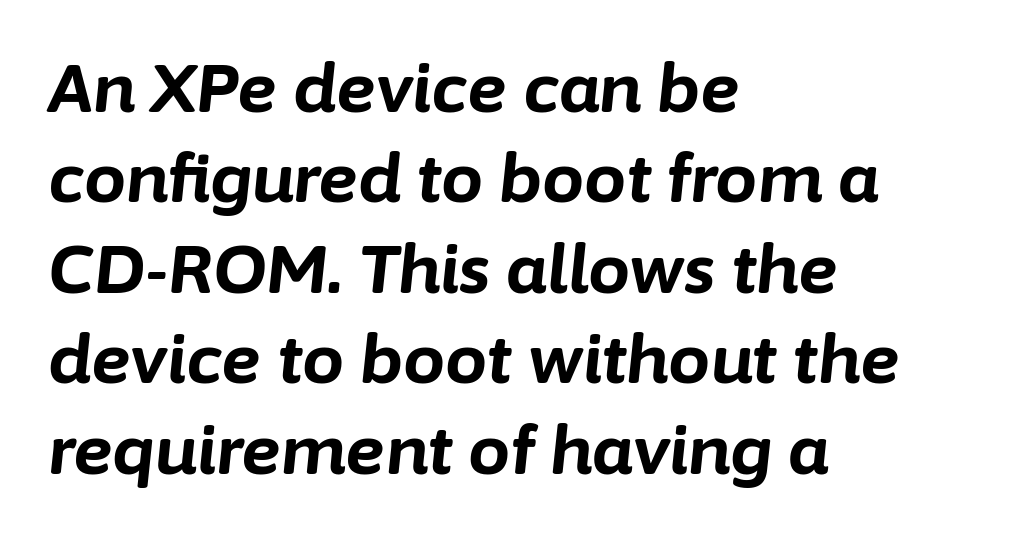
Q: Is the text bold? A: Yes.
Q: Is the text italic (slanted)? A: Yes, it leans right by about 6 degrees.
Q: Is the text underlined? A: No.
Q: How is the paragraph aligned? A: Left-aligned.
Q: Is the spacing between letters normal or unusually wide? A: Normal.
Q: Is the spacing between lines tight, normal or loose? A: Normal.
Q: Width (condensed, normal, or wide)? A: Normal.
Q: Stroke contrast? A: Low.
Q: x-height? A: Medium.
Q: Monospaced? A: No.
